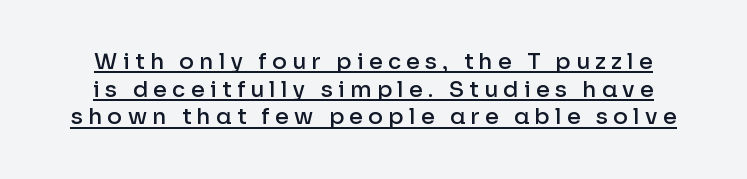
{"italic": "no", "bold": "semi", "underline": "yes", "line_spacing": "normal", "line_spacing_ratio": 1.26, "letter_spacing": "wide", "letter_spacing_em": 0.24, "glyph_px": 22}
